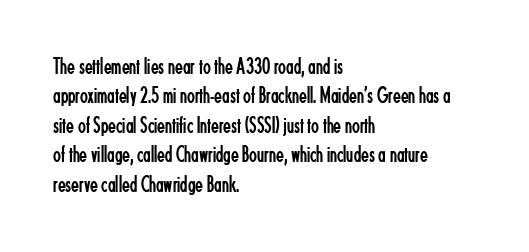
{"italic": "no", "bold": "no", "underline": "no", "align": "left", "line_spacing": "normal", "line_spacing_ratio": 1.28, "letter_spacing": "normal", "letter_spacing_em": 0.0, "glyph_px": 23}
